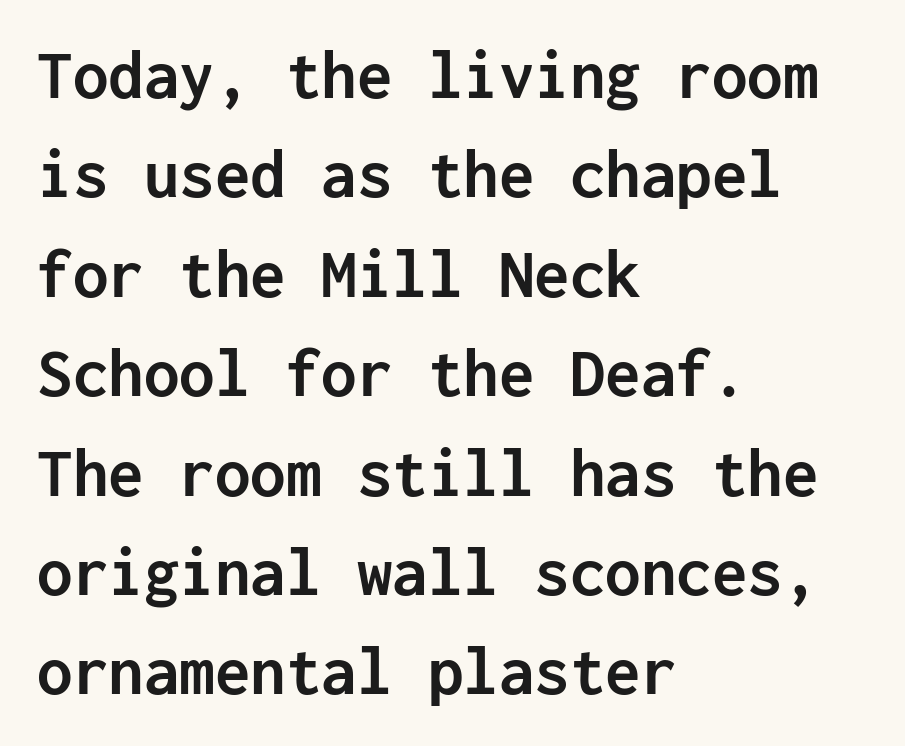
{"serif": "no", "italic": "no", "bold": "yes", "weight": "semibold", "width": "normal", "stroke_contrast": "low", "x_height": "medium", "monospaced": "yes", "underline": "no", "align": "left", "line_spacing": "normal", "line_spacing_ratio": 1.4, "letter_spacing": "normal", "letter_spacing_em": 0.0, "glyph_px": 71}
